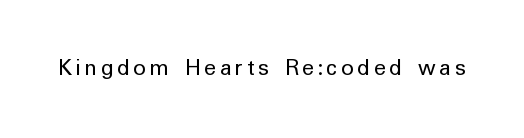
The type sits square on the baseline with zero lean. The strip under each line holds only bare page. Stroke thickness stays within the range of a standard reading face or lighter.
